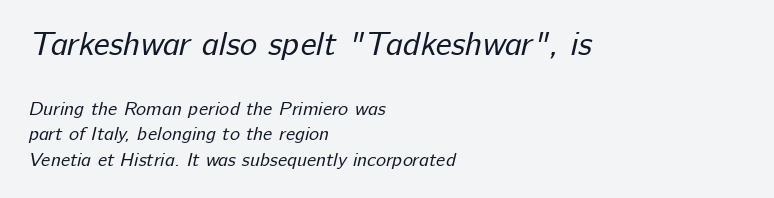
Q: Is the text bold? A: No.
Q: Is the typeface a serif or a sans-serif typeface? A: Sans-serif.
Q: Is the text underlined? A: No.
Q: How is the paragraph aligned? A: Left-aligned.
Q: Is the spacing between letters normal or unusually wide? A: Normal.
Q: Is the spacing between lines tight, normal or loose? A: Normal.
Q: Which block of text is set in a larger size, the first (top) or the second (bottom)? A: The first (top) one.
Q: Width (condensed, normal, or wide)? A: Normal.
Q: Stroke contrast? A: Low.
Q: x-height? A: Medium.
Q: Monospaced? A: No.
